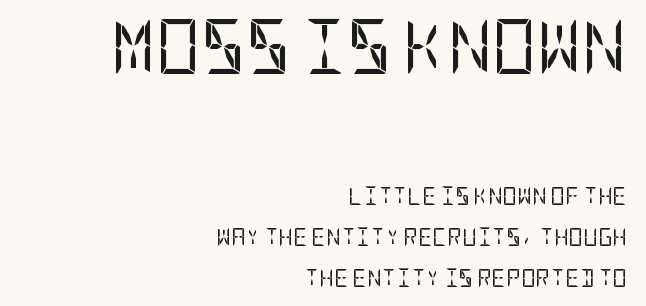
Q: Is the text bold? A: No.
Q: Is the text italic (slanted)? A: No, it is upright.
Q: Is the typeface a serif or a sans-serif typeface? A: Sans-serif.
Q: Is the text underlined? A: No.
Q: How is the paragraph aligned? A: Right-aligned.
Q: Is the spacing between letters normal or unusually wide? A: Normal.
Q: Is the spacing between lines tight, normal or loose? A: Loose.
Q: Which block of text is set in a larger size, the first (top) or the second (bottom)? A: The first (top) one.
Q: Width (condensed, normal, or wide)? A: Condensed.
Q: Stroke contrast? A: Low.
Q: x-height? A: Large.
